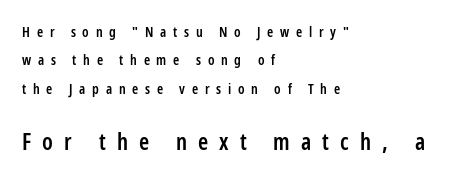
Typesetter's note: demi weight, one step under bold. Line starts are locked; line ends wander. The horizontal fit of the characters is loose and conspicuously gappy. Compared with typical paragraphs, the rows here are farther apart. The typography opts for an upright posture over an oblique one.
